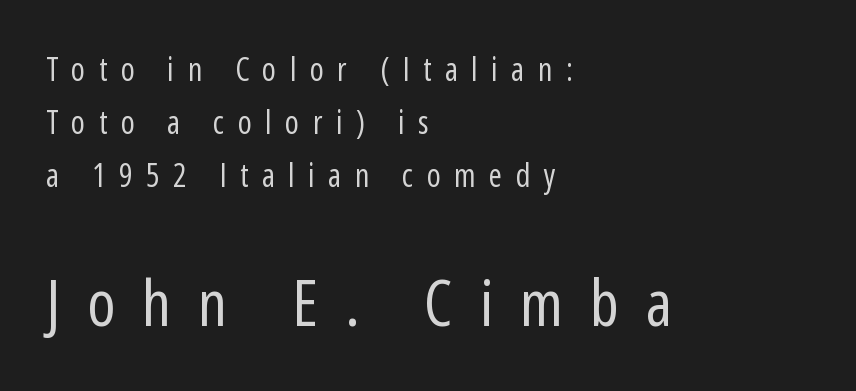
Spacing verdict: proportional, widths tailored to each character. The block sitting lower on the canvas is the one with enlarged characters. Letters have the restrained weight of plain body copy at most. Italic? Not at all — the glyphs are vertical. What stands out about the letter spacing? Its width — letters are far apart. The lines sit at an ordinary, default distance from one another.
